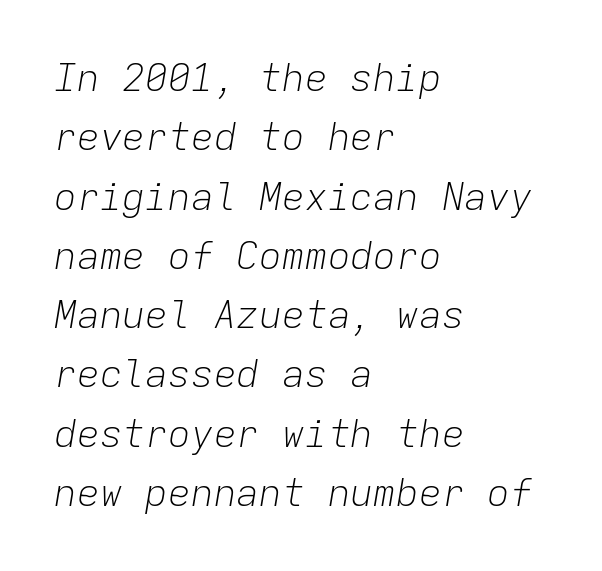
Q: Is the text bold? A: No.
Q: Is the text italic (slanted)? A: Yes, it leans right by about 9 degrees.
Q: Is the text underlined? A: No.
Q: How is the paragraph aligned? A: Left-aligned.
Q: Is the spacing between letters normal or unusually wide? A: Normal.
Q: Is the spacing between lines tight, normal or loose? A: Normal.
Q: Width (condensed, normal, or wide)? A: Normal.
Q: Stroke contrast? A: Low.
Q: x-height? A: Medium.
Q: Monospaced? A: Yes.
